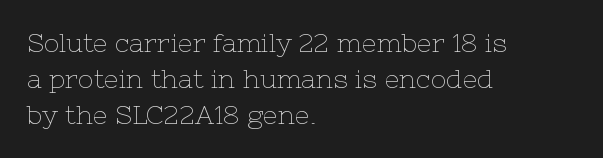
Teacher's note: observe the even left margin — that is flush-left alignment. Students, note that the glyphs here touch the page at normal intervals. Do the letters lean? They stand straight. Descenders hang freely into open space. Stem width sits at or under what a default text font uses.
